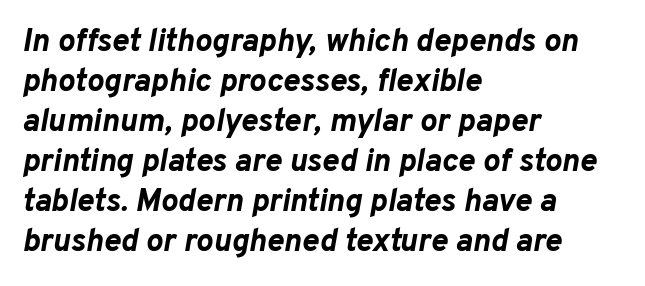
The space beneath each line is pristine and unruled. Each line starts at the same left margin while the right side varies. The vertical gap from one line to the next is medium. A typesetter would call this proportional, since set widths differ per character. The type is set solid horizontally, with unmodified tracking.
